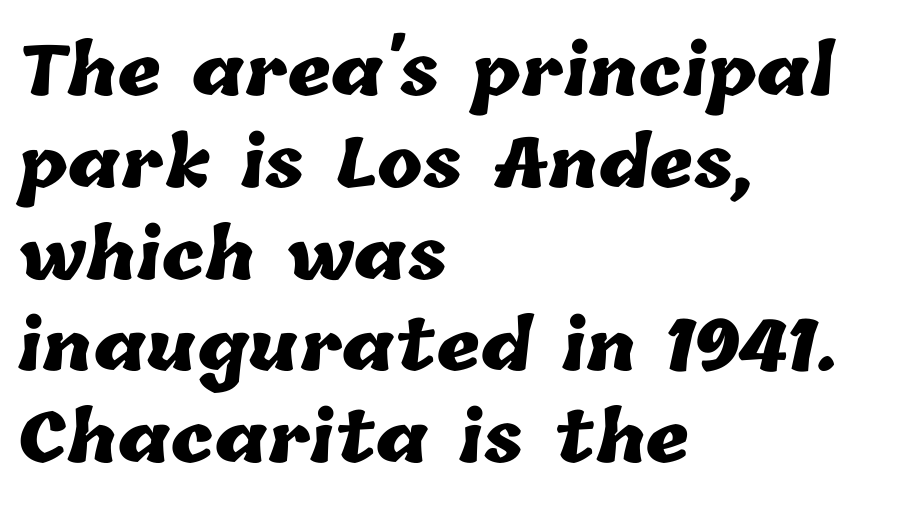
Spacing verdict: proportional, widths tailored to each character. The text block is weighted toward the left margin, trailing off unevenly rightward. Typesetter's note: full bold, strokes at maximum text heaviness. The tracking reads as untouched default to a designer's eye. Leading matches the norm, producing a regular column.
